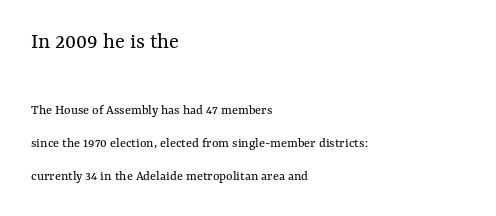
The image shows 23 px text type, upright; set left-aligned, loose line spacing (2.35x), normal letter spacing, not underlined; the first (top) block is 1.64x larger.
